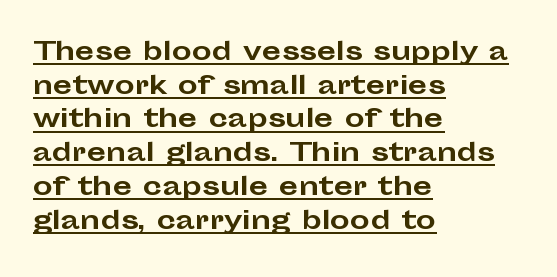
Q: Is the text bold? A: Yes.
Q: Is the text italic (slanted)? A: No, it is upright.
Q: Is the text underlined? A: Yes.
Q: How is the paragraph aligned? A: Left-aligned.
Q: Is the spacing between letters normal or unusually wide? A: Normal.
Q: Is the spacing between lines tight, normal or loose? A: Normal.
